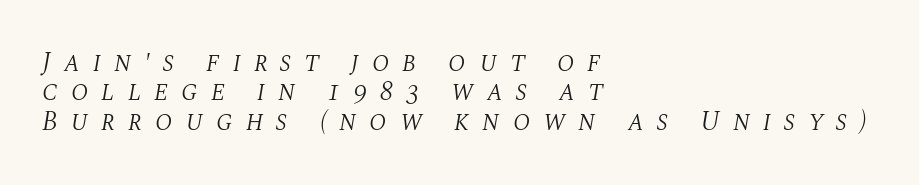
The image shows 27 px text type, italic (leaning right); set left-aligned, tight line spacing (1.09x), unusually wide letter spacing (+0.47 em), not underlined.
